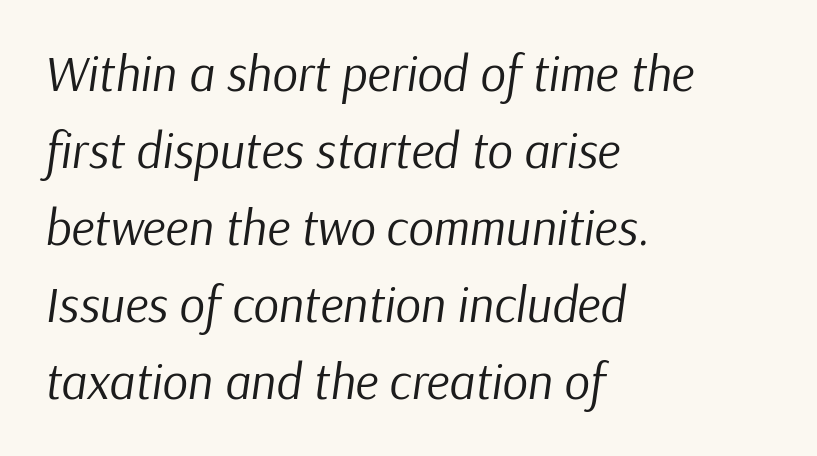
Q: Is the text bold? A: No.
Q: Is the text italic (slanted)? A: Yes, it leans right by about 9 degrees.
Q: Is the text underlined? A: No.
Q: How is the paragraph aligned? A: Left-aligned.
Q: Is the spacing between letters normal or unusually wide? A: Normal.
Q: Is the spacing between lines tight, normal or loose? A: Normal.
Q: Width (condensed, normal, or wide)? A: Normal.
Q: Stroke contrast? A: Low.
Q: x-height? A: Medium.
Q: Monospaced? A: No.
